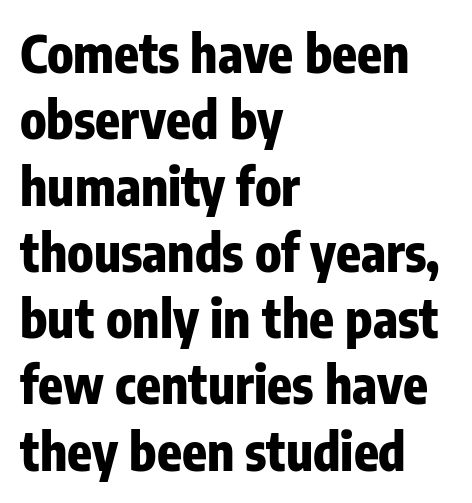
The image shows 51 px heavy, condensed sans-serif type, upright; set left-aligned, normal line spacing (1.3x), normal letter spacing, not underlined; low stroke contrast and a medium x-height.
